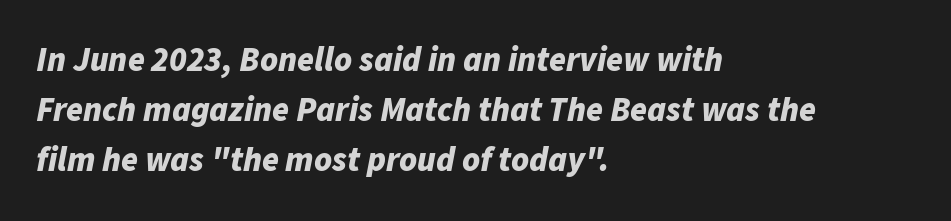
Teacher's note: observe the even left margin — that is flush-left alignment. This rendering leaves character spacing at its baseline value. The strip under each line holds only bare page. Typesetter's note: full bold, strokes at maximum text heaviness. These lines sit exactly where default settings would place them.
